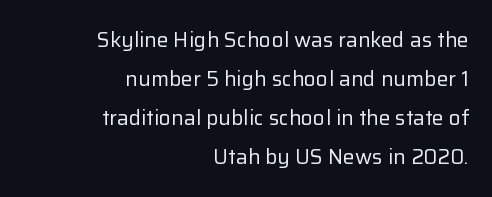
The image shows 21 px text type, upright; set right-aligned, line spacing 1.85x, normal letter spacing, not underlined.
